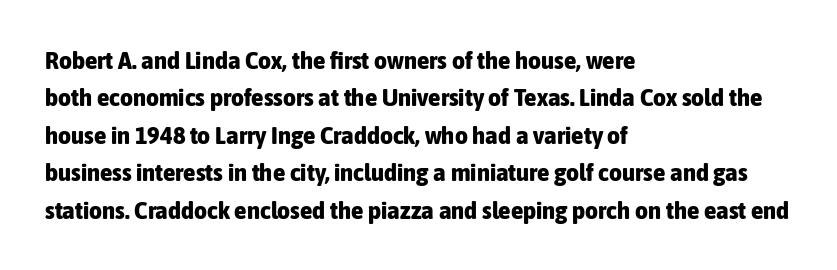
The image shows 25 px bold type, upright; set left-aligned, normal line spacing (1.5x), normal letter spacing, not underlined.
